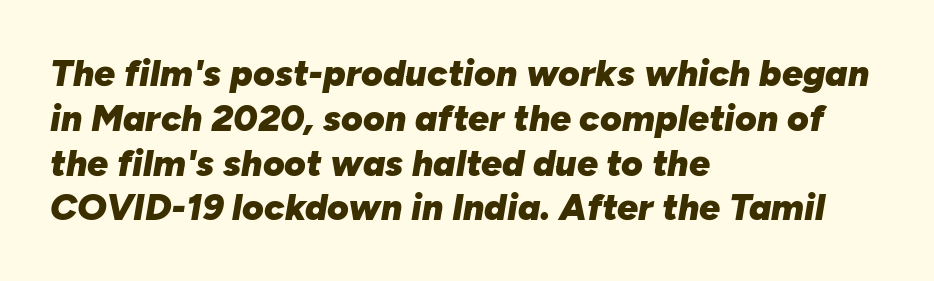
Short note: letters normally spaced. Underlining? Definitely not there. The font's italic variant was chosen for this text. A full-strength bold gives these letters their thick strokes. Each letter keeps its own natural width here, so spacing adapts to shape.
